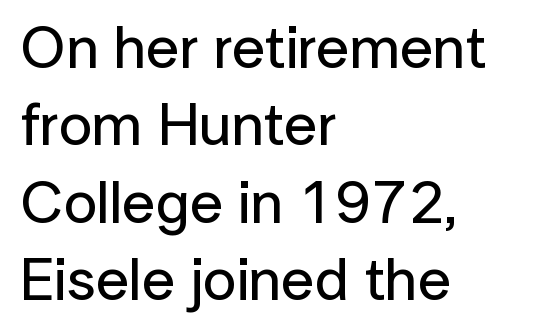
Q: Is the text italic (slanted)? A: No, it is upright.
Q: Is the typeface a serif or a sans-serif typeface? A: Sans-serif.
Q: Is the text underlined? A: No.
Q: How is the paragraph aligned? A: Left-aligned.
Q: Is the spacing between letters normal or unusually wide? A: Normal.
Q: Is the spacing between lines tight, normal or loose? A: Normal.
Q: Width (condensed, normal, or wide)? A: Normal.
Q: Stroke contrast? A: Low.
Q: x-height? A: Medium.
Q: Monospaced? A: No.
